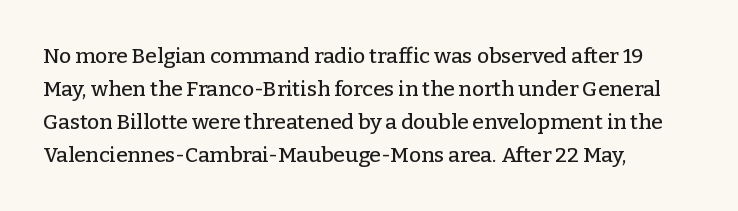
The image shows 21 px text type, upright; set left-aligned, normal line spacing (1.57x), normal letter spacing, not underlined.
